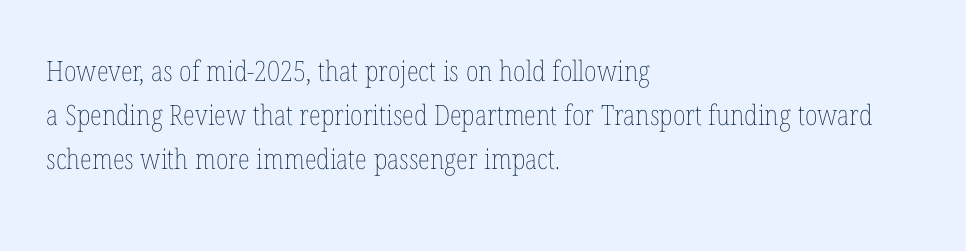
Q: Is the text bold? A: No.
Q: Is the text italic (slanted)? A: No, it is upright.
Q: Is the text underlined? A: No.
Q: How is the paragraph aligned? A: Left-aligned.
Q: Is the spacing between letters normal or unusually wide? A: Normal.
Q: Is the spacing between lines tight, normal or loose? A: Normal.
Q: Width (condensed, normal, or wide)? A: Condensed.
Q: Stroke contrast? A: Low.
Q: x-height? A: Medium.
Q: Monospaced? A: No.
